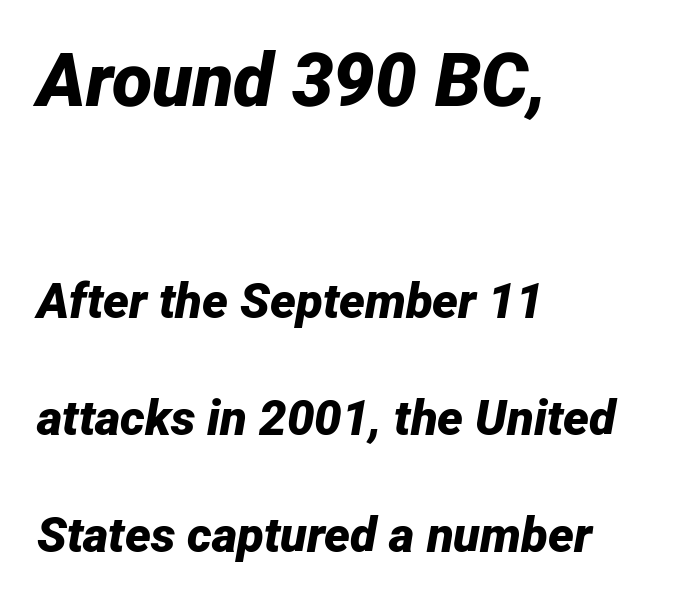
Q: Is the text bold? A: Yes.
Q: Is the text italic (slanted)? A: Yes, it leans right by about 12 degrees.
Q: Is the text underlined? A: No.
Q: How is the paragraph aligned? A: Left-aligned.
Q: Is the spacing between letters normal or unusually wide? A: Normal.
Q: Is the spacing between lines tight, normal or loose? A: Loose.
Q: Which block of text is set in a larger size, the first (top) or the second (bottom)? A: The first (top) one.
Q: Width (condensed, normal, or wide)? A: Normal.
Q: Stroke contrast? A: Low.
Q: x-height? A: Medium.
Q: Monospaced? A: No.
